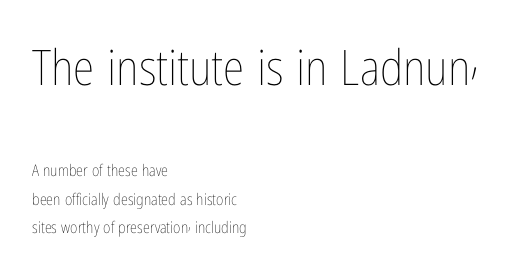
The words here are not underlined. The passage is arranged the way most books set body copy — flush left. No italicization has been applied; the sample stays upright. Between these two stacked blocks, the higher one wins on size. Spacing verdict: proportional, widths tailored to each character. Weight: not bold — regular or lighter.
